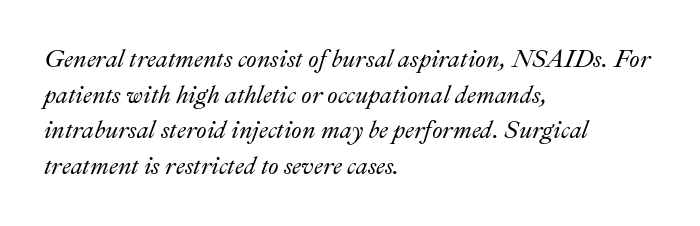
Baseline-to-baseline distance is the conventional proportion of letter height. The letters are slanted; this is an italic face. The baseline area is clear. Notice how the passage keeps a crisp vertical edge on the left only. Students, note that the glyphs here touch the page at normal intervals.
